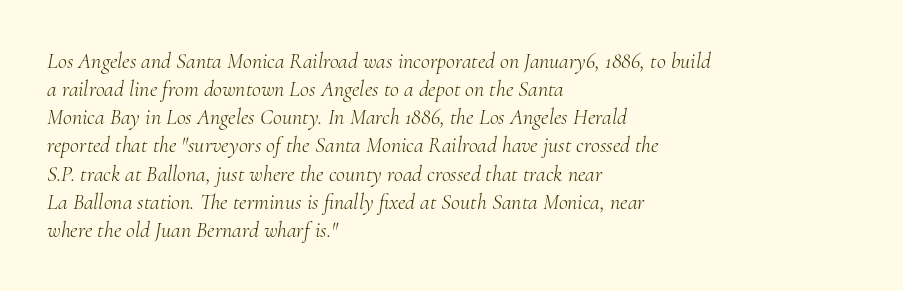
Reading down the column, the eye jumps a familiar distance to each next line. Which margin do the lines hug? The left one — the right edge is uneven. Compared with typical body copy, the letter spacing here is the same. Lines of text with bare space underneath. Vertical stems look standard width or narrower in stroke.
